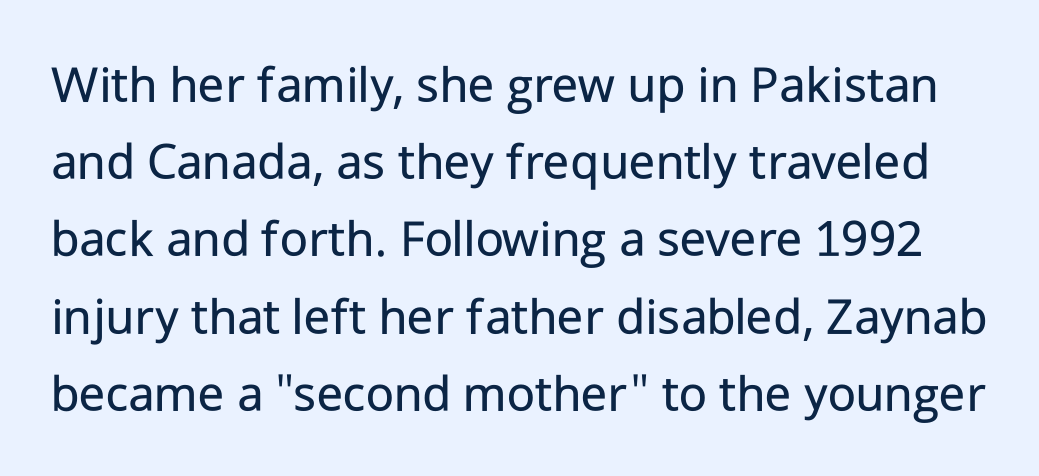
Q: Is the text bold? A: No.
Q: Is the text italic (slanted)? A: No, it is upright.
Q: Is the typeface a serif or a sans-serif typeface? A: Sans-serif.
Q: Is the text underlined? A: No.
Q: Is the spacing between letters normal or unusually wide? A: Normal.
Q: Is the spacing between lines tight, normal or loose? A: Normal.
Q: Width (condensed, normal, or wide)? A: Normal.
Q: Stroke contrast? A: Low.
Q: x-height? A: Medium.
Q: Monospaced? A: No.
